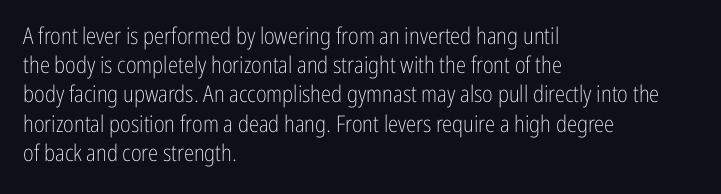
{"italic": "no", "bold": "no", "underline": "no", "align": "left", "line_spacing": "normal", "line_spacing_ratio": 1.27, "letter_spacing": "normal", "letter_spacing_em": 0.0, "glyph_px": 23}
